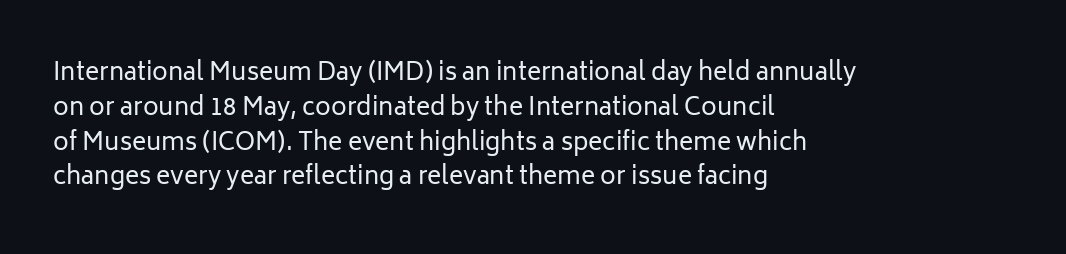
Q: Is the text bold? A: No.
Q: Is the text italic (slanted)? A: No, it is upright.
Q: Is the text underlined? A: No.
Q: How is the paragraph aligned? A: Left-aligned.
Q: Is the spacing between letters normal or unusually wide? A: Normal.
Q: Is the spacing between lines tight, normal or loose? A: Normal.
